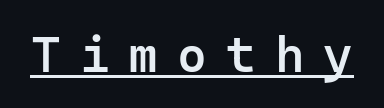
{"serif": "no", "italic": "no", "bold": "semi", "weight": "semibold", "width": "normal", "stroke_contrast": "low", "x_height": "medium", "monospaced": "yes", "underline": "yes", "letter_spacing": "wide", "letter_spacing_em": 0.37, "glyph_px": 51}
